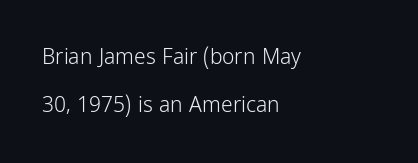
A great deal of white space separates one row of letters from the next. You can tell it's not italic because the verticals are truly vertical. Look at the tracking — it's just the regular setting, nothing added. The paragraph has a hard left edge and a soft right edge.
